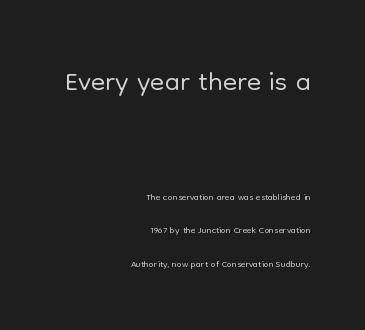
Q: Is the text bold? A: No.
Q: Is the text italic (slanted)? A: No, it is upright.
Q: Is the typeface a serif or a sans-serif typeface? A: Sans-serif.
Q: Is the text underlined? A: No.
Q: How is the paragraph aligned? A: Right-aligned.
Q: Is the spacing between letters normal or unusually wide? A: Normal.
Q: Is the spacing between lines tight, normal or loose? A: Loose.
Q: Which block of text is set in a larger size, the first (top) or the second (bottom)? A: The first (top) one.
Q: Width (condensed, normal, or wide)? A: Normal.
Q: Stroke contrast? A: Low.
Q: x-height? A: Medium.
Q: Monospaced? A: No.
